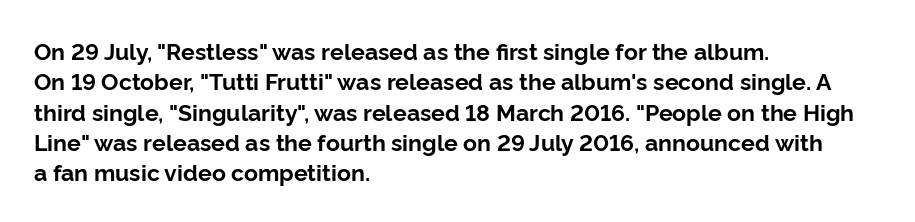
{"italic": "no", "bold": "yes", "underline": "no", "align": "left", "line_spacing": "normal", "line_spacing_ratio": 1.32, "letter_spacing": "normal", "letter_spacing_em": 0.0, "glyph_px": 23}
